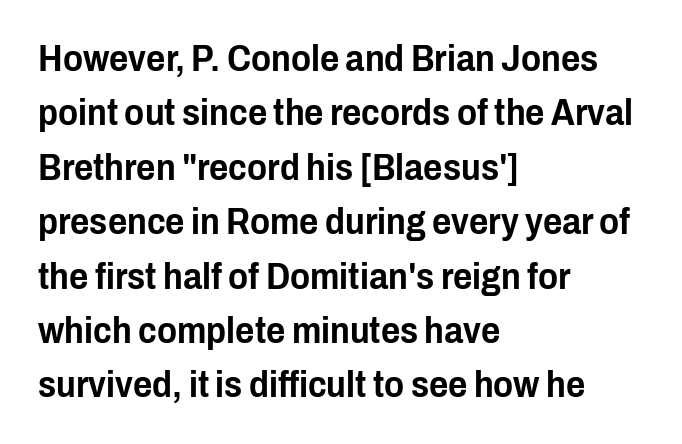
Nobody touched the tracking dial on this one. Quick note: interline space is typical. Letterform terminals end flat and unadorned throughout the passage. The passage shown is not underscored anywhere. The rendering anchors every line to the left-hand side.
